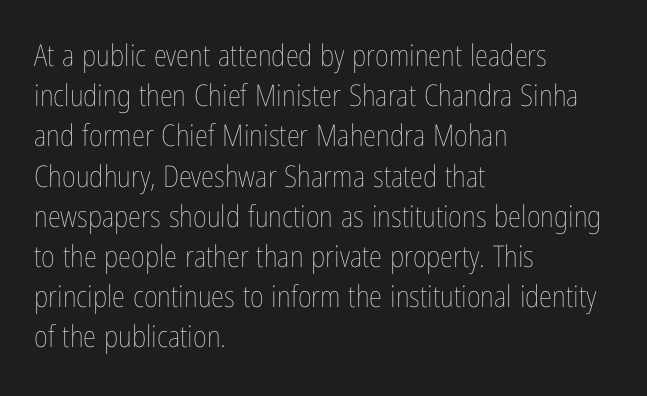
The image shows 30 px thin, condensed type, upright; set left-aligned, normal line spacing (1.34x), normal letter spacing, not underlined; low stroke contrast and a medium x-height.
